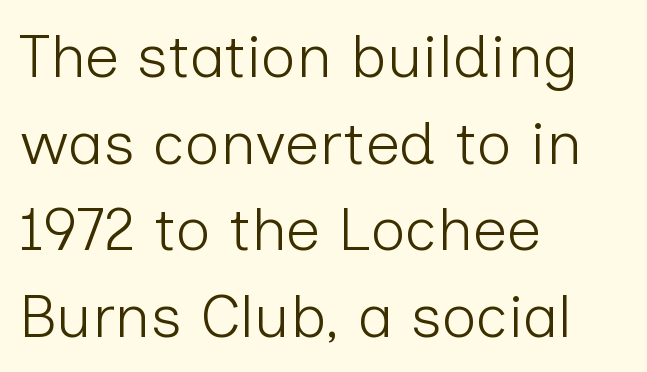
The image shows 61 px light sans-serif type, upright; set left-aligned, normal line spacing (1.42x), normal letter spacing, not underlined; low stroke contrast and a medium x-height.
